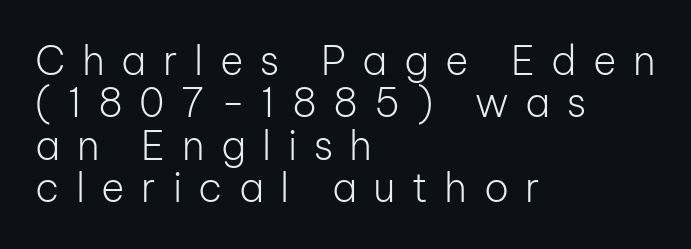
The lines in this sample share a left origin and differ only in where they stop. The letters look calm and open, with moderate or lighter stems. Proportional: the letters do not fall into vertical columns. Grotesque or geometric, the face here clearly has no serifs. This rendering widens character spacing well past its baseline value. Honestly, there is no underline to notice here at all.
